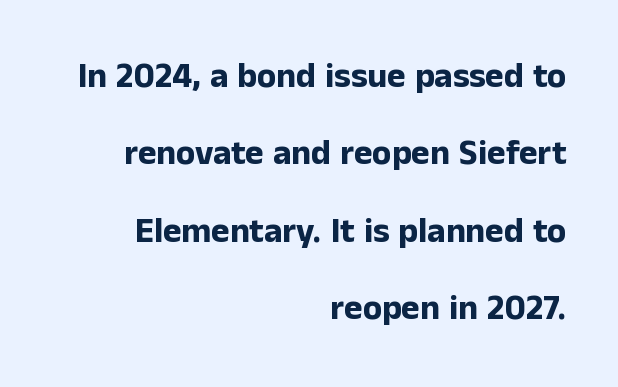
{"serif": "no", "italic": "no", "bold": "yes", "weight": "bold", "width": "normal", "stroke_contrast": "low", "x_height": "medium", "monospaced": "no", "underline": "no", "align": "right", "line_spacing": "loose", "line_spacing_ratio": 2.21, "letter_spacing": "normal", "letter_spacing_em": 0.0, "glyph_px": 35}
